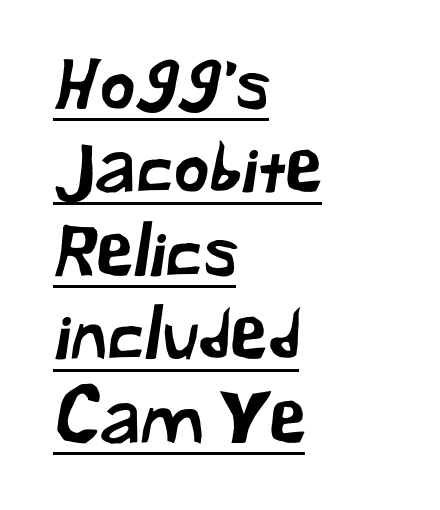
{"serif": "no", "width": "normal", "stroke_contrast": "low", "x_height": "medium", "monospaced": "no", "underline": "yes", "align": "left", "line_spacing_ratio": 1.21, "letter_spacing": "normal", "letter_spacing_em": 0.0, "glyph_px": 69}
